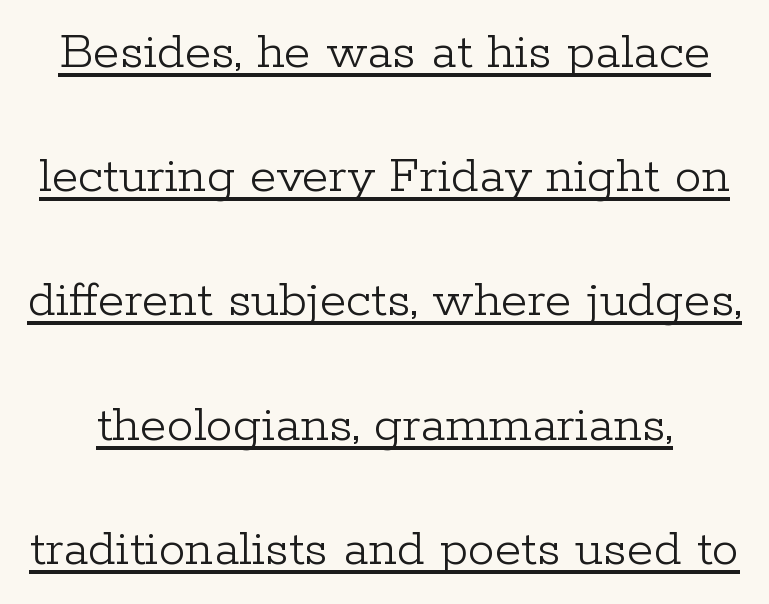
The image shows 54 px light serif type, upright; set loose line spacing (2.3x), normal letter spacing, underlined; low stroke contrast and a medium x-height.
